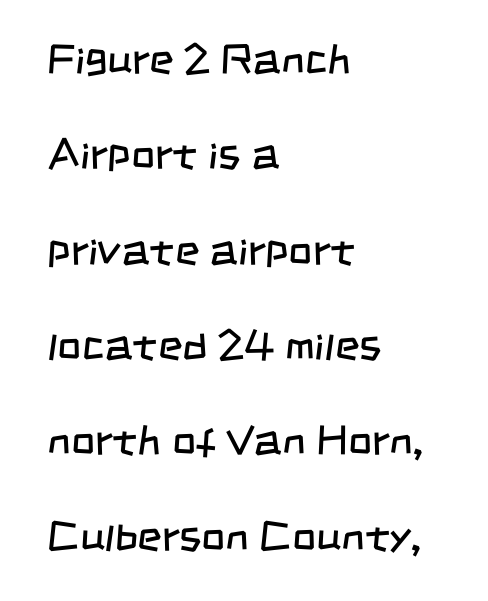
Q: Is the text bold? A: No.
Q: Is the typeface a serif or a sans-serif typeface? A: Sans-serif.
Q: Is the text underlined? A: No.
Q: How is the paragraph aligned? A: Left-aligned.
Q: Is the spacing between letters normal or unusually wide? A: Normal.
Q: Is the spacing between lines tight, normal or loose? A: Loose.
Q: Width (condensed, normal, or wide)? A: Condensed.
Q: Stroke contrast? A: Low.
Q: x-height? A: Large.
Q: Monospaced? A: No.
